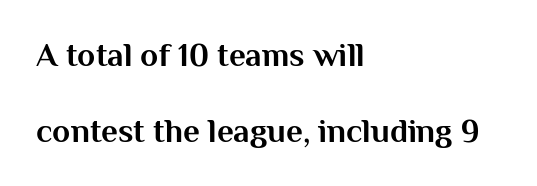
{"serif": "no", "italic": "no", "bold": "yes", "weight": "bold", "width": "normal", "stroke_contrast": "medium", "x_height": "medium", "monospaced": "no", "underline": "no", "align": "left", "line_spacing": "loose", "line_spacing_ratio": 2.29, "letter_spacing": "normal", "letter_spacing_em": 0.0, "glyph_px": 33}
